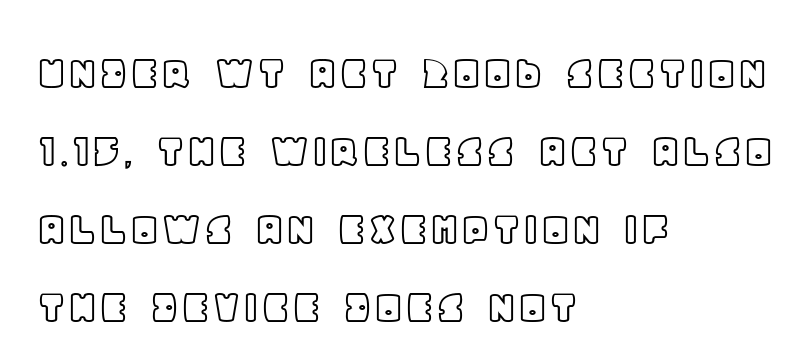
The image shows 50 px text type, upright; set left-aligned, normal line spacing (1.56x), normal letter spacing, not underlined; a large x-height.
